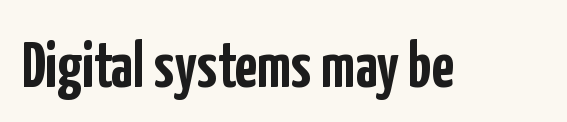
The image shows 65 px semibold, condensed sans-serif type, upright; set normal letter spacing, not underlined; low stroke contrast and a medium x-height.
